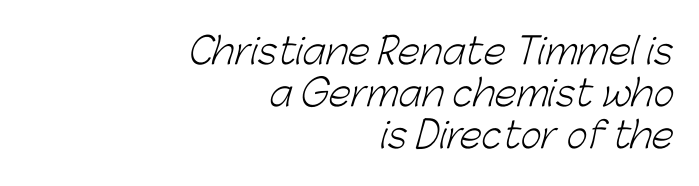
The baseline area is clear. Unlike a traditional serif, this face leaves its strokes unadorned. This rendering uses right alignment, leaving the left contour irregular. The letters sit at their default tracking, neither squeezed nor spread. Do the characters align in a grid? No, the font is proportional.
